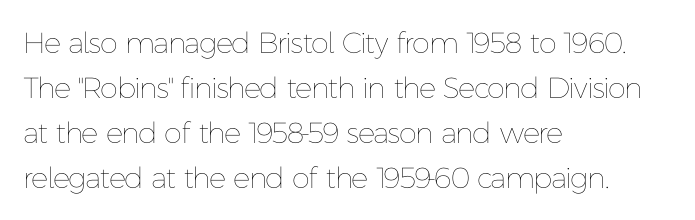
{"italic": "no", "bold": "no", "weight": "thin", "width": "normal", "stroke_contrast": "low", "x_height": "medium", "monospaced": "no", "underline": "no", "align": "left", "line_spacing": "normal", "line_spacing_ratio": 1.55, "letter_spacing": "normal", "letter_spacing_em": 0.0, "glyph_px": 29}
